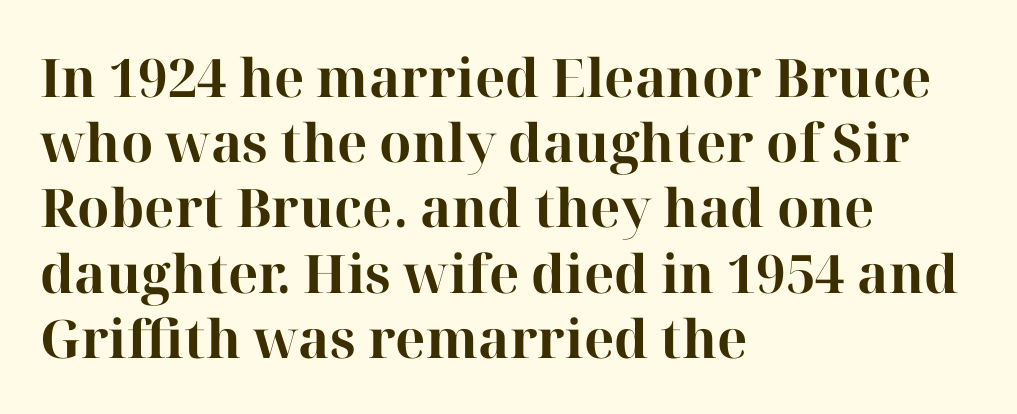
The image shows 53 px bold serif type, upright; set left-aligned, line spacing 1.23x, normal letter spacing, not underlined; high stroke contrast and a medium x-height.
